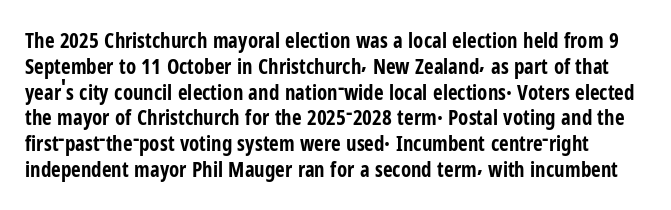
The image shows 21 px bold type, upright; set line spacing 1.23x, normal letter spacing, not underlined.
